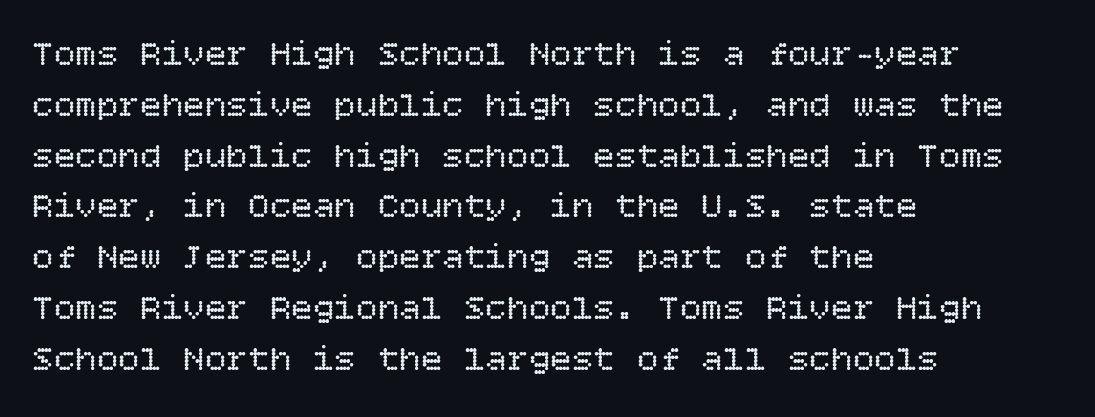
{"italic": "no", "bold": "no", "weight": "regular", "width": "normal", "stroke_contrast": "low", "x_height": "large", "underline": "no", "align": "left", "line_spacing": "normal", "line_spacing_ratio": 1.41, "letter_spacing": "normal", "letter_spacing_em": 0.0, "glyph_px": 36}
